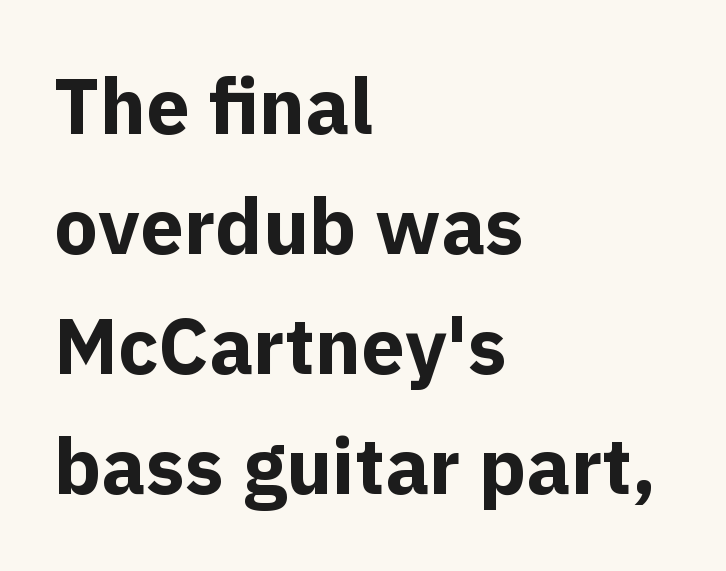
Q: Is the text bold? A: Yes.
Q: Is the text italic (slanted)? A: No, it is upright.
Q: Is the typeface a serif or a sans-serif typeface? A: Sans-serif.
Q: Is the text underlined? A: No.
Q: How is the paragraph aligned? A: Left-aligned.
Q: Is the spacing between letters normal or unusually wide? A: Normal.
Q: Is the spacing between lines tight, normal or loose? A: Normal.
Q: Width (condensed, normal, or wide)? A: Normal.
Q: x-height? A: Medium.
Q: Monospaced? A: No.
